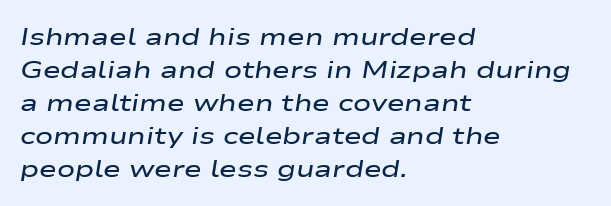
As a designer I'd log this as weight 600, semibold. In terms of leading, this rendering sits right in the middle. Italic? Definitely — the glyphs are oblique. Clear beneath every line of the passage.
